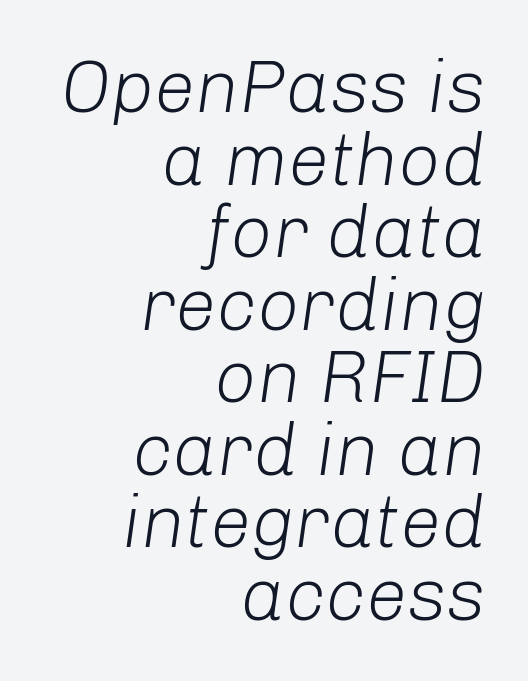
{"italic": "yes", "lean": "right", "slant_degrees": 8, "bold": "no", "weight": "light", "width": "normal", "stroke_contrast": "low", "x_height": "medium", "monospaced": "no", "underline": "no", "align": "right", "line_spacing": "tight", "line_spacing_ratio": 0.98, "letter_spacing": "normal", "letter_spacing_em": 0.0, "glyph_px": 74}
